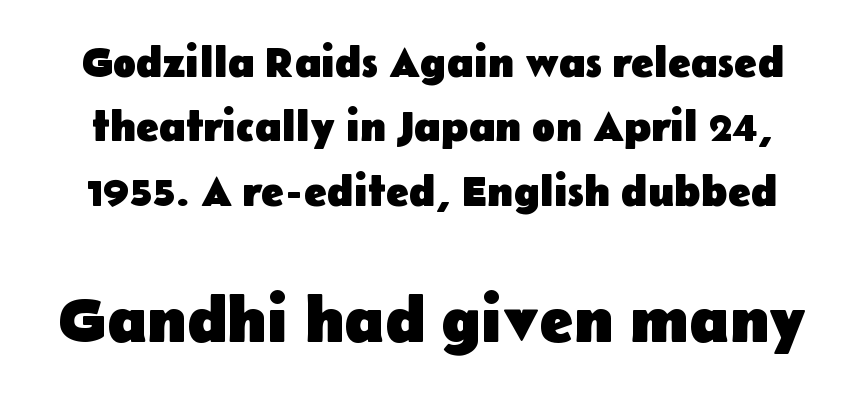
{"serif": "no", "italic": "no", "bold": "yes", "weight": "heavy", "width": "normal", "stroke_contrast": "low", "x_height": "medium", "monospaced": "no", "underline": "no", "line_spacing": "normal", "line_spacing_ratio": 1.5, "letter_spacing": "normal", "letter_spacing_em": 0.0, "larger_block": "second", "size_ratio": 1.51, "glyph_px": 65}
